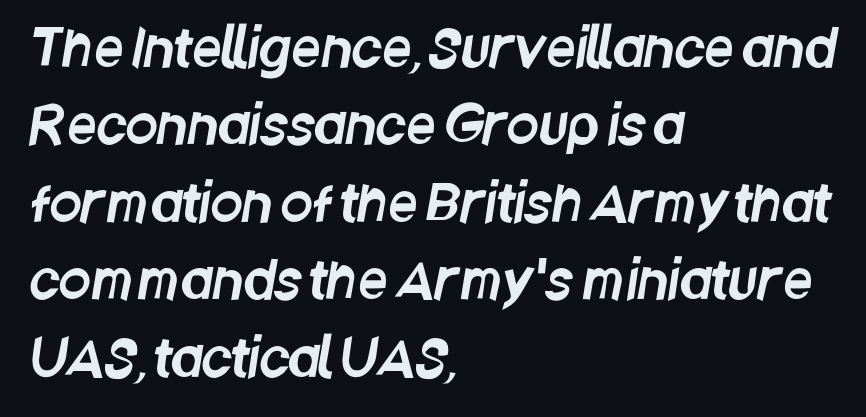
Q: Is the typeface a serif or a sans-serif typeface? A: Sans-serif.
Q: Is the text underlined? A: No.
Q: How is the paragraph aligned? A: Left-aligned.
Q: Is the spacing between letters normal or unusually wide? A: Normal.
Q: Is the spacing between lines tight, normal or loose? A: Normal.
Q: Width (condensed, normal, or wide)? A: Condensed.
Q: Stroke contrast? A: Low.
Q: x-height? A: Large.
Q: Monospaced? A: No.
